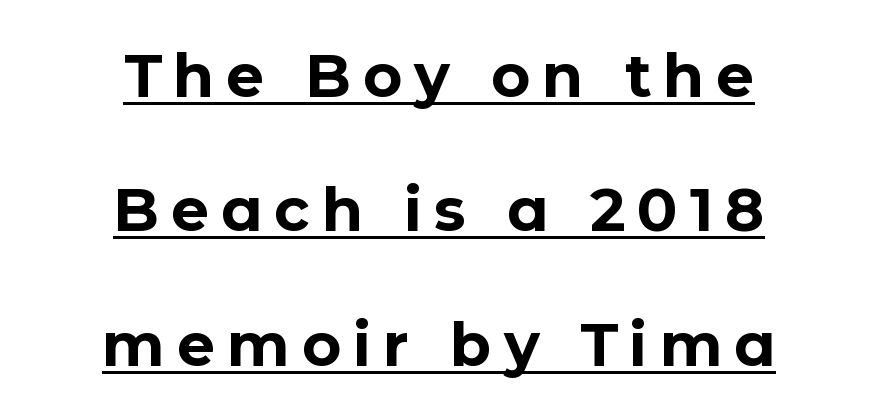
Horizontal bands of white between lines are thick stripes. Spacing between characters has been opened up far beyond the box default. Note the varied advance widths — an 'i' is clearly narrower than an 'm'. Compared with a flush-left layout, this one balances lines on the center instead. The string is rendered with underlining switched on.
